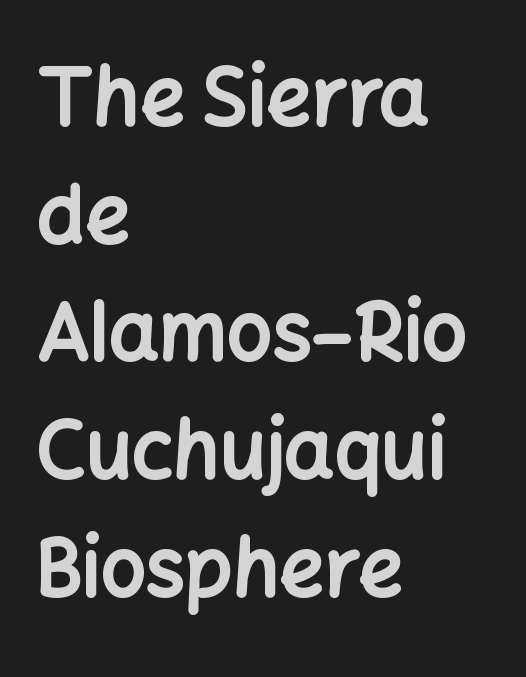
The image shows 79 px bold sans-serif type, upright; set left-aligned, normal line spacing (1.49x), normal letter spacing, not underlined; low stroke contrast and a medium x-height.
